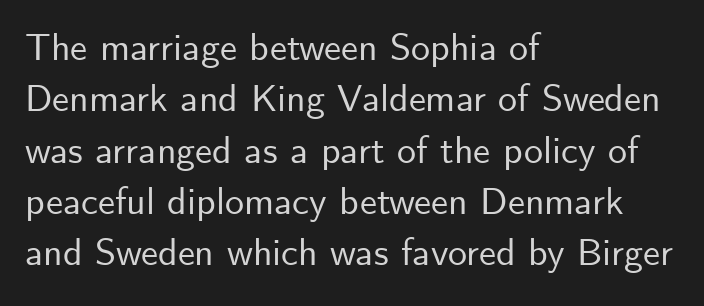
The gap between lines stays unmarked. You can tell it's not italic because the verticals are truly vertical. Here the designer chose a conventional face with non-uniform glyph widths. Does the leading feel generous? No, just average. What kind of face is this? One without serifs — a sans.
